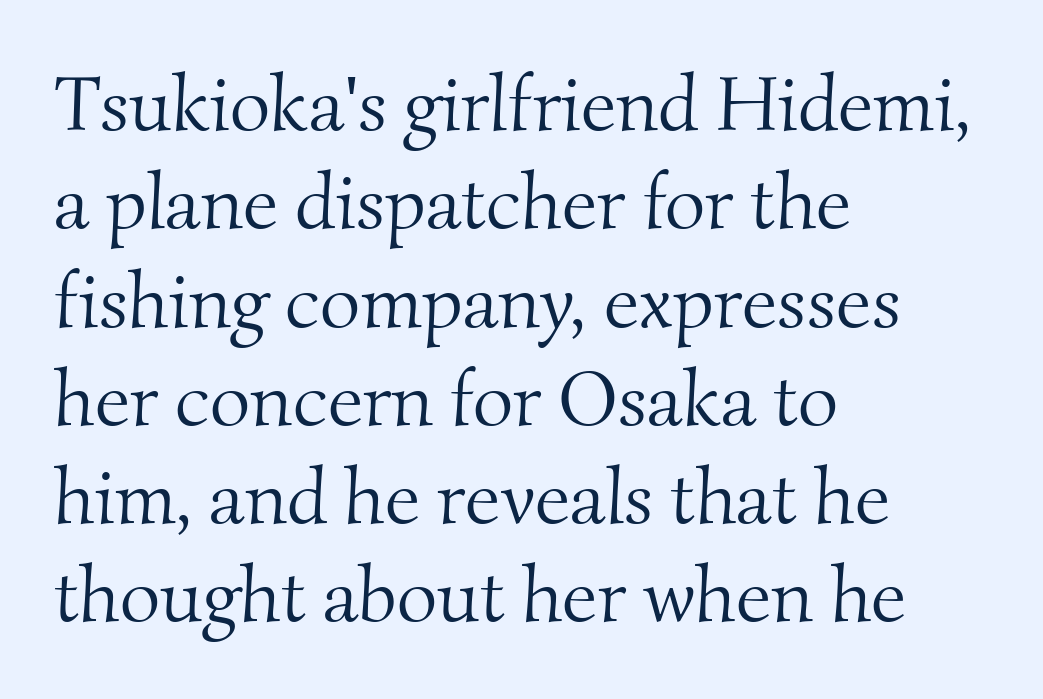
Character widths vary here, with narrow letters taking less room than wide ones. Quick note: interline space is typical. Nobody touched the tracking dial on this one. A student would call this left alignment; a typographer would say flush left, rag right.
